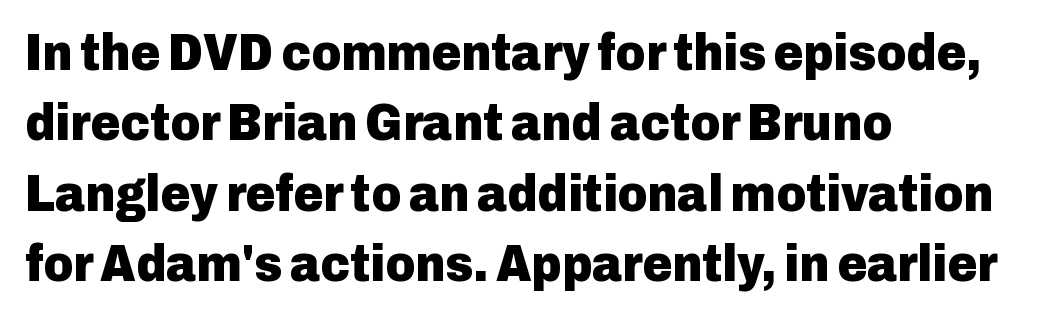
Q: Is the text bold? A: Yes.
Q: Is the text italic (slanted)? A: No, it is upright.
Q: Is the typeface a serif or a sans-serif typeface? A: Sans-serif.
Q: Is the text underlined? A: No.
Q: How is the paragraph aligned? A: Left-aligned.
Q: Is the spacing between letters normal or unusually wide? A: Normal.
Q: Is the spacing between lines tight, normal or loose? A: Normal.
Q: Width (condensed, normal, or wide)? A: Normal.
Q: Stroke contrast? A: Low.
Q: x-height? A: Medium.
Q: Monospaced? A: No.
